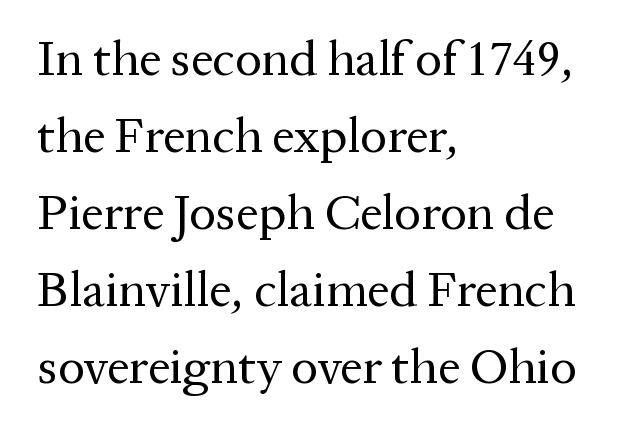
Q: Is the text bold? A: No.
Q: Is the text italic (slanted)? A: No, it is upright.
Q: Is the typeface a serif or a sans-serif typeface? A: Serif.
Q: Is the text underlined? A: No.
Q: How is the paragraph aligned? A: Left-aligned.
Q: Is the spacing between letters normal or unusually wide? A: Normal.
Q: Is the spacing between lines tight, normal or loose? A: Normal.
Q: Width (condensed, normal, or wide)? A: Normal.
Q: Stroke contrast? A: Medium.
Q: x-height? A: Medium.
Q: Monospaced? A: No.
